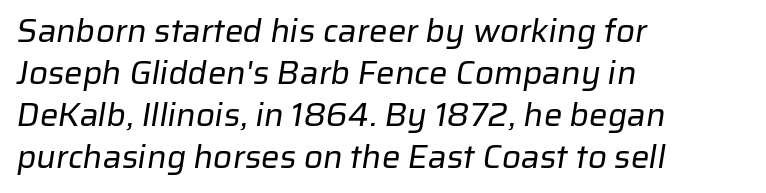
Q: Is the text bold? A: No.
Q: Is the typeface a serif or a sans-serif typeface? A: Sans-serif.
Q: Is the text underlined? A: No.
Q: How is the paragraph aligned? A: Left-aligned.
Q: Is the spacing between letters normal or unusually wide? A: Normal.
Q: Is the spacing between lines tight, normal or loose? A: Normal.
Q: Width (condensed, normal, or wide)? A: Normal.
Q: Stroke contrast? A: Low.
Q: x-height? A: Medium.
Q: Monospaced? A: No.
